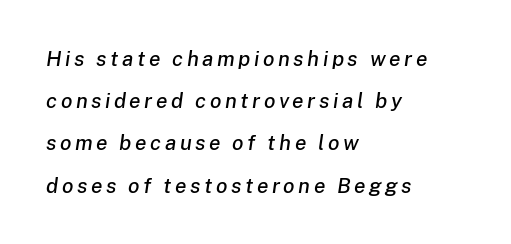
Q: Is the text italic (slanted)? A: Yes, it leans right by about 8 degrees.
Q: Is the text underlined? A: No.
Q: How is the paragraph aligned? A: Left-aligned.
Q: Is the spacing between lines tight, normal or loose? A: Loose.
